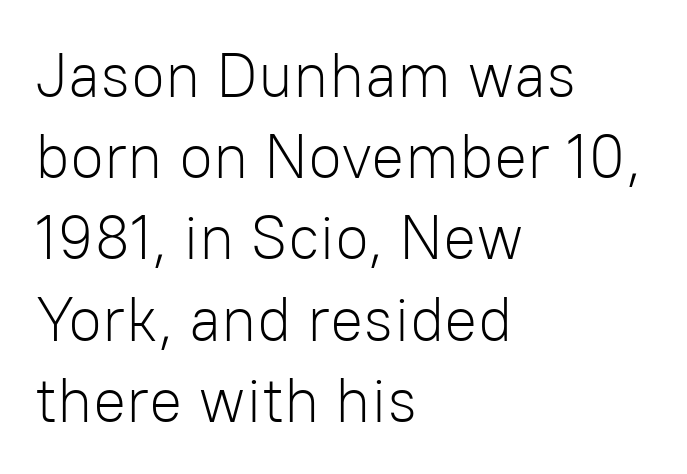
Beneath every word, the page is bare. These lines are rendered in a variable-pitch font. In terms of posture, this sample is upright. The letters sit at their default tracking, neither squeezed nor spread. Weight: in the light-to-regular range. Casual observation: everything's shoved over to the left.
